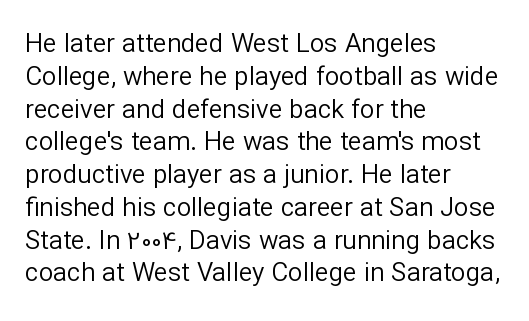
The image shows 26 px text type, upright; set left-aligned, normal line spacing (1.26x), normal letter spacing, not underlined.
